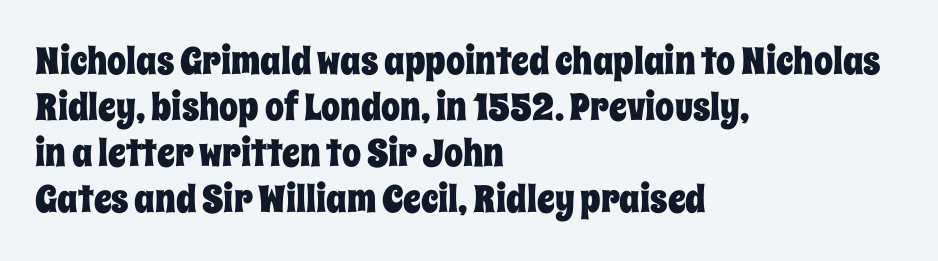
Q: Is the text italic (slanted)? A: No, it is upright.
Q: Is the text underlined? A: No.
Q: How is the paragraph aligned? A: Left-aligned.
Q: Is the spacing between letters normal or unusually wide? A: Normal.
Q: Width (condensed, normal, or wide)? A: Condensed.
Q: Stroke contrast? A: Low.
Q: x-height? A: Large.
Q: Monospaced? A: No.
